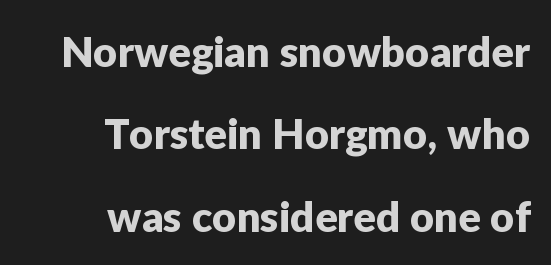
Q: Is the text italic (slanted)? A: No, it is upright.
Q: Is the typeface a serif or a sans-serif typeface? A: Sans-serif.
Q: Is the text underlined? A: No.
Q: How is the paragraph aligned? A: Right-aligned.
Q: Is the spacing between letters normal or unusually wide? A: Normal.
Q: Is the spacing between lines tight, normal or loose? A: Loose.
Q: Width (condensed, normal, or wide)? A: Normal.
Q: Stroke contrast? A: Low.
Q: x-height? A: Medium.
Q: Monospaced? A: No.
